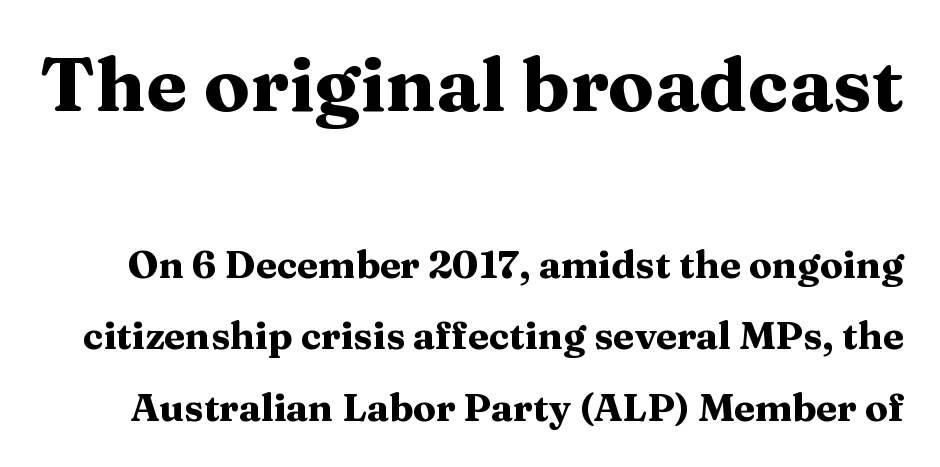
Visually, the top section dominates because its glyphs are scaled up. This rendering leaves character spacing at its baseline value. Do the characters align in a grid? No, the font is proportional. The space directly below the letters is spotless. Strong, thick strokes mark this as bold type.
